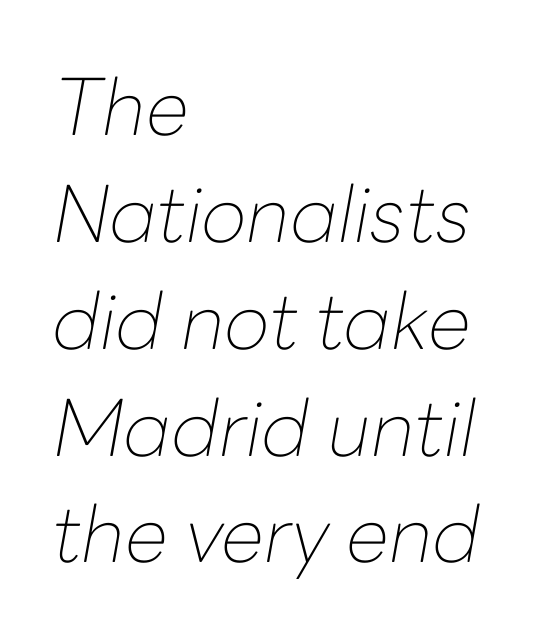
{"italic": "yes", "lean": "right", "slant_degrees": 10, "bold": "no", "weight": "thin", "width": "normal", "stroke_contrast": "low", "x_height": "medium", "monospaced": "no", "underline": "no", "align": "left", "line_spacing": "normal", "line_spacing_ratio": 1.37, "letter_spacing": "normal", "letter_spacing_em": 0.0, "glyph_px": 78}
